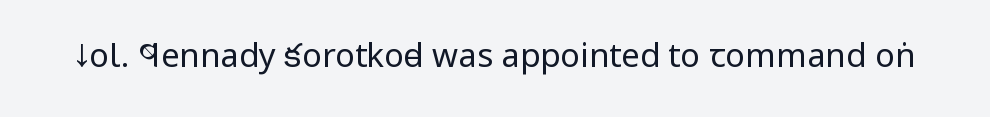
Q: Is the text bold? A: No.
Q: Is the text italic (slanted)? A: No, it is upright.
Q: Is the typeface a serif or a sans-serif typeface? A: Sans-serif.
Q: Is the text underlined? A: No.
Q: Is the spacing between letters normal or unusually wide? A: Normal.
Q: Width (condensed, normal, or wide)? A: Condensed.
Q: Stroke contrast? A: Low.
Q: x-height? A: Large.
Q: Monospaced? A: No.
